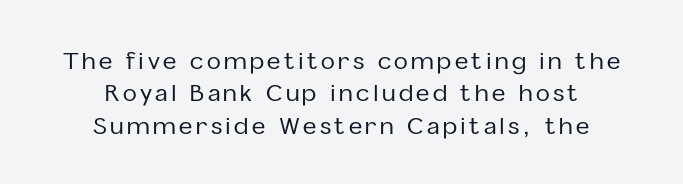
{"italic": "no", "underline": "no", "align": "center", "line_spacing": "normal", "line_spacing_ratio": 1.41, "glyph_px": 23}
